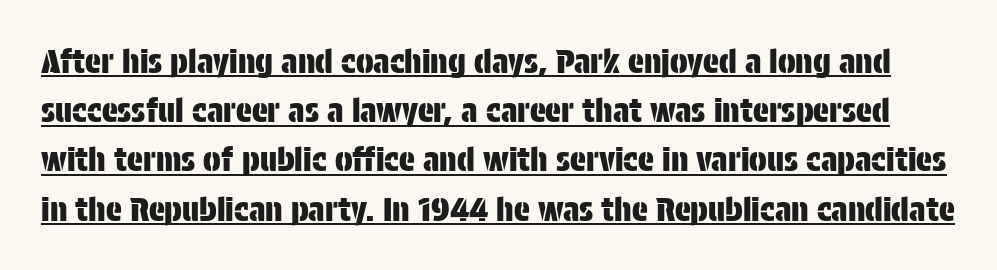
Q: Is the text italic (slanted)? A: No, it is upright.
Q: Is the typeface a serif or a sans-serif typeface? A: Sans-serif.
Q: Is the text underlined? A: Yes.
Q: Is the spacing between letters normal or unusually wide? A: Normal.
Q: Is the spacing between lines tight, normal or loose? A: Normal.
Q: Width (condensed, normal, or wide)? A: Condensed.
Q: Stroke contrast? A: Low.
Q: x-height? A: Large.
Q: Monospaced? A: No.
